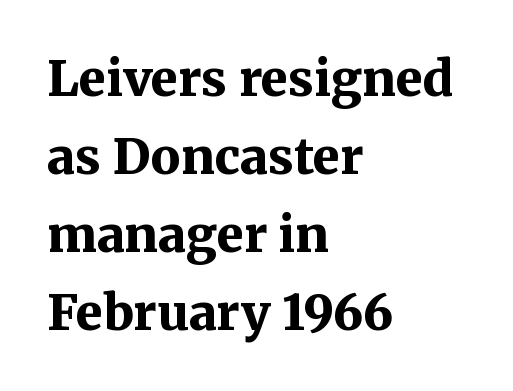
The image shows 49 px bold serif type, upright; set left-aligned, normal line spacing (1.59x), normal letter spacing, not underlined; medium stroke contrast and a medium x-height.
